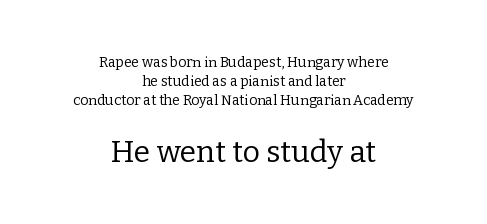
Character widths vary here, with narrow letters taking less room than wide ones. The typeface chosen for these lines features serifs. The specimen reads as upright at a glance. Each new line begins a customary step beneath the previous one.
